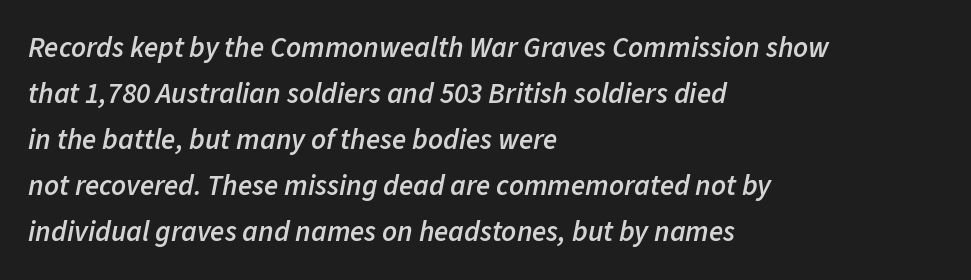
The image shows 29 px semibold type, italic (leaning right); set left-aligned, normal line spacing (1.59x), normal letter spacing, not underlined; low stroke contrast and a medium x-height.
